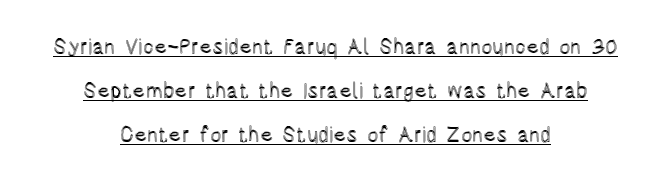
Q: Is the text italic (slanted)? A: No, it is upright.
Q: Is the text underlined? A: Yes.
Q: How is the paragraph aligned? A: Centered.
Q: Is the spacing between letters normal or unusually wide? A: Normal.
Q: Is the spacing between lines tight, normal or loose? A: Loose.
